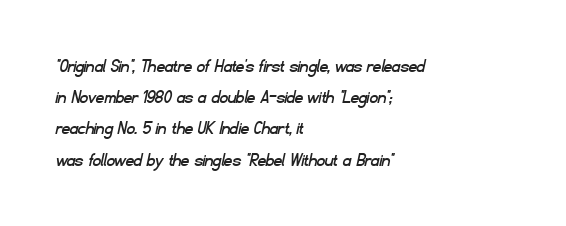
{"underline": "no", "align": "left", "line_spacing": "normal", "line_spacing_ratio": 1.56, "letter_spacing": "normal", "letter_spacing_em": 0.0, "glyph_px": 20}
